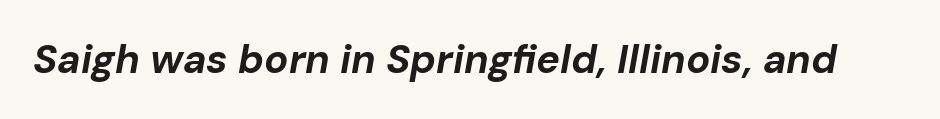
{"italic": "yes", "lean": "right", "slant_degrees": 10, "bold": "yes", "weight": "bold", "width": "normal", "stroke_contrast": "low", "x_height": "medium", "monospaced": "no", "underline": "no", "letter_spacing": "normal", "letter_spacing_em": 0.0, "glyph_px": 40}
